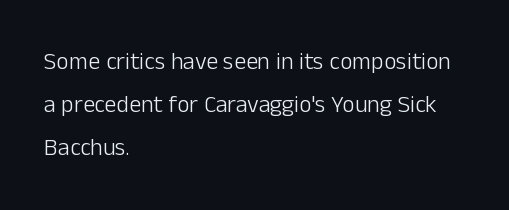
The image shows 24 px text type, upright; set left-aligned, line spacing 1.8x, normal letter spacing, not underlined.
